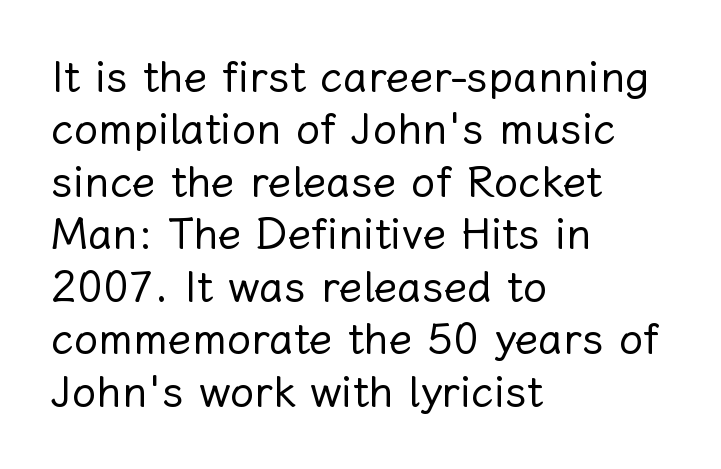
Q: Is the text bold? A: No.
Q: Is the text italic (slanted)? A: No, it is upright.
Q: Is the text underlined? A: No.
Q: How is the paragraph aligned? A: Left-aligned.
Q: Is the spacing between letters normal or unusually wide? A: Normal.
Q: Width (condensed, normal, or wide)? A: Normal.
Q: Stroke contrast? A: Low.
Q: x-height? A: Medium.
Q: Monospaced? A: No.
